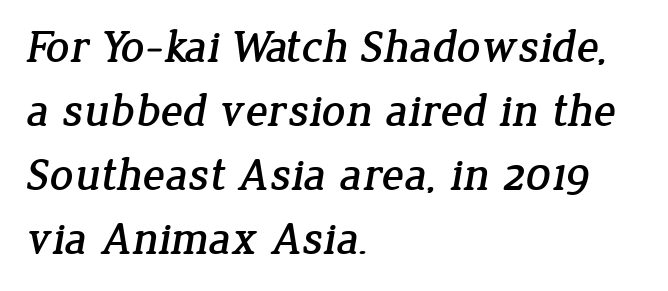
The image shows 46 px serif type; set left-aligned, normal line spacing (1.39x), normal letter spacing, not underlined; low stroke contrast and a medium x-height.
